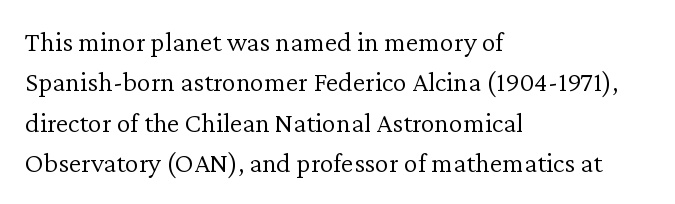
The image shows 28 px light serif type, upright; set left-aligned, normal line spacing (1.44x), normal letter spacing, not underlined; low stroke contrast and a medium x-height.
